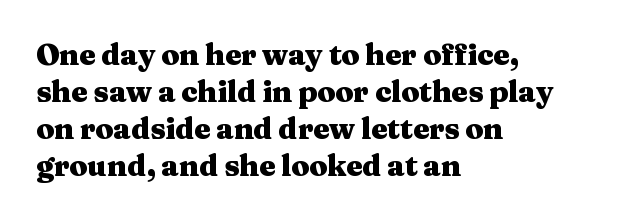
{"serif": "yes", "italic": "no", "bold": "yes", "weight": "heavy", "width": "wide", "stroke_contrast": "medium", "x_height": "medium", "monospaced": "no", "underline": "no", "align": "left", "line_spacing": "normal", "line_spacing_ratio": 1.28, "letter_spacing": "normal", "letter_spacing_em": 0.0, "glyph_px": 29}
